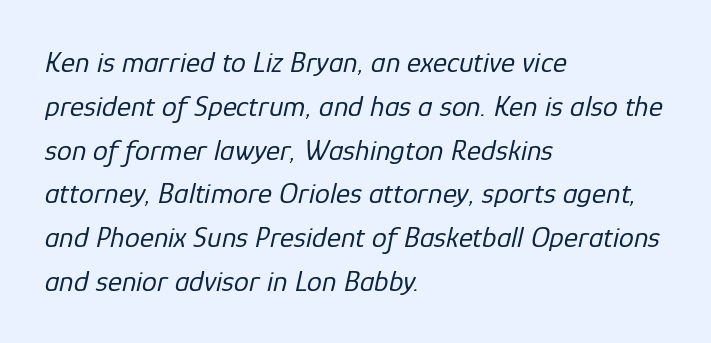
The space between consecutive lines is moderate. The face used here is rendered with its standard letterfit. Compared with ordinary roman type, these characters are visibly tilted. Words float on clear page, feet unadorned.
